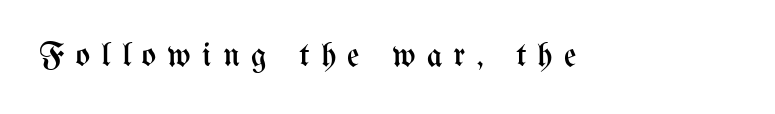
The image shows 34 px regular-weight, condensed type, upright; set unusually wide letter spacing (+0.33 em), not underlined; medium stroke contrast and a medium x-height.
